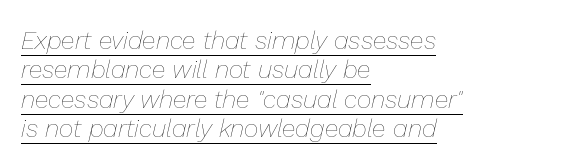
The typesetting does not lean heavy: it is not bold. Is the type slanted? Yes — the strokes lean at a clear angle. Nothing unusual about the tracking: characters are spaced as the font intends. This rendering uses left alignment, leaving the right contour irregular. You can see a thin bar hugging the bottom of the glyphs.
